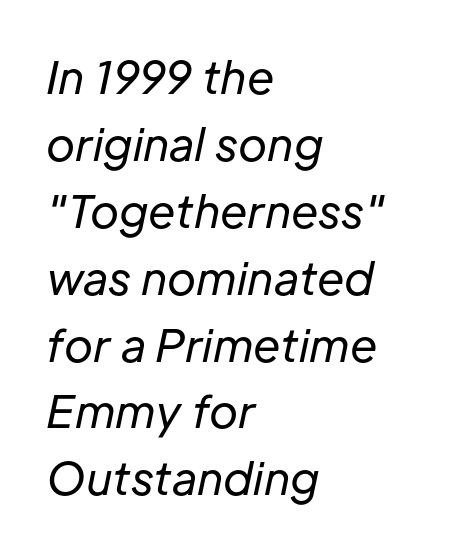
{"italic": "yes", "lean": "right", "slant_degrees": 12, "bold": "no", "weight": "regular", "width": "normal", "stroke_contrast": "low", "x_height": "medium", "monospaced": "no", "underline": "no", "align": "left", "line_spacing": "normal", "line_spacing_ratio": 1.52, "letter_spacing": "normal", "letter_spacing_em": 0.0, "glyph_px": 44}
